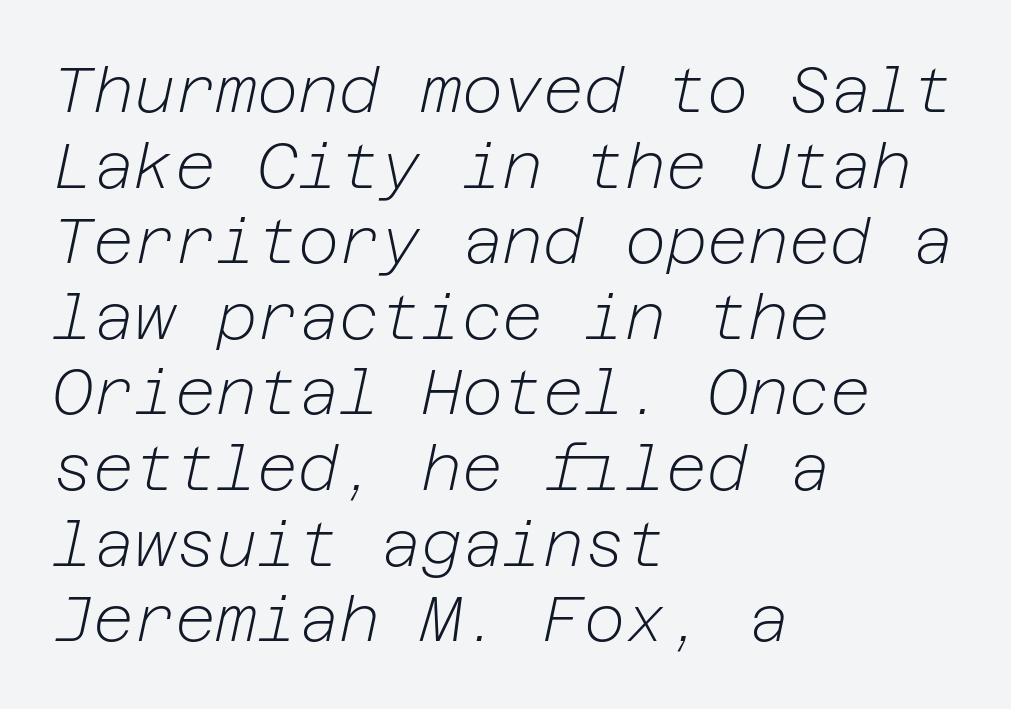
Q: Is the text bold? A: No.
Q: Is the text italic (slanted)? A: Yes, it leans right by about 12 degrees.
Q: Is the text underlined? A: No.
Q: How is the paragraph aligned? A: Left-aligned.
Q: Is the spacing between letters normal or unusually wide? A: Normal.
Q: Width (condensed, normal, or wide)? A: Normal.
Q: Stroke contrast? A: Low.
Q: x-height? A: Medium.
